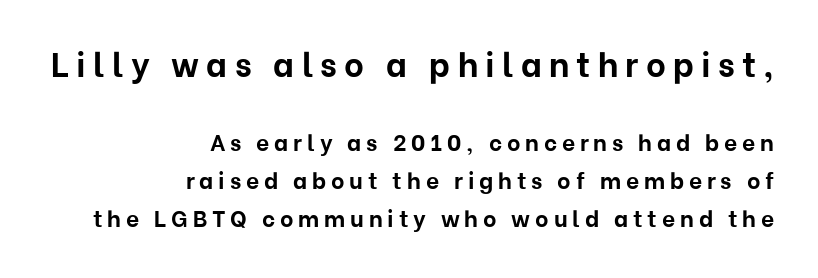
Q: Is the text bold? A: Yes.
Q: Is the text italic (slanted)? A: No, it is upright.
Q: Is the typeface a serif or a sans-serif typeface? A: Sans-serif.
Q: Is the text underlined? A: No.
Q: How is the paragraph aligned? A: Right-aligned.
Q: Is the spacing between letters normal or unusually wide? A: Unusually wide.
Q: Is the spacing between lines tight, normal or loose? A: Normal.
Q: Which block of text is set in a larger size, the first (top) or the second (bottom)? A: The first (top) one.
Q: Width (condensed, normal, or wide)? A: Normal.
Q: Stroke contrast? A: Low.
Q: x-height? A: Medium.
Q: Monospaced? A: No.
